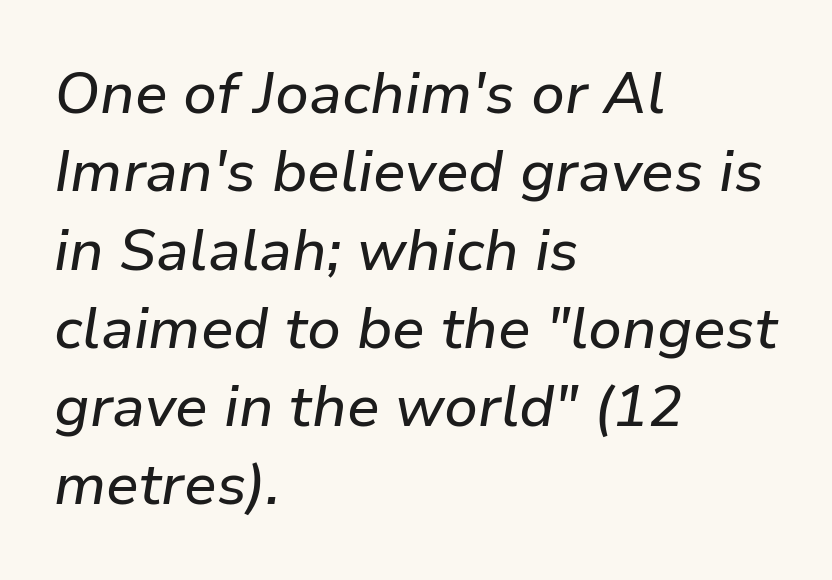
{"italic": "yes", "lean": "right", "slant_degrees": 9, "width": "normal", "stroke_contrast": "low", "x_height": "medium", "monospaced": "no", "underline": "no", "align": "left", "line_spacing": "normal", "line_spacing_ratio": 1.35, "letter_spacing": "normal", "letter_spacing_em": 0.0, "glyph_px": 58}
